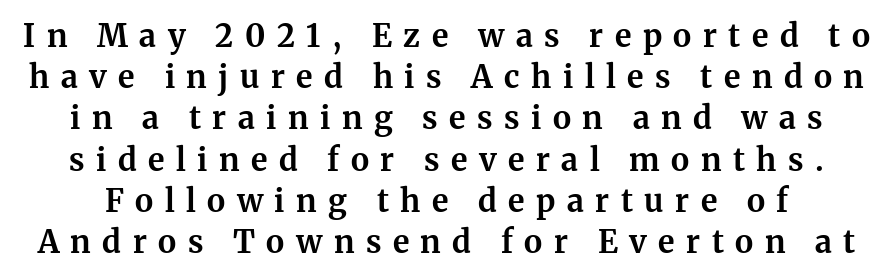
Q: Is the text bold? A: Yes.
Q: Is the text italic (slanted)? A: No, it is upright.
Q: Is the typeface a serif or a sans-serif typeface? A: Serif.
Q: Is the text underlined? A: No.
Q: Is the spacing between letters normal or unusually wide? A: Unusually wide.
Q: Is the spacing between lines tight, normal or loose? A: Normal.
Q: Width (condensed, normal, or wide)? A: Normal.
Q: Stroke contrast? A: Medium.
Q: x-height? A: Medium.
Q: Monospaced? A: No.
